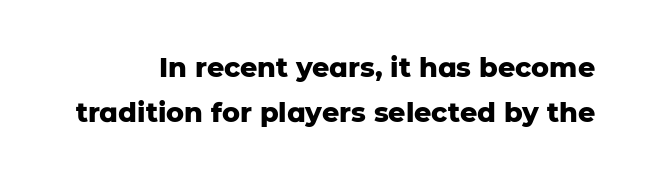
The image shows 27 px bold type, upright; set normal line spacing (1.67x), normal letter spacing, not underlined.
